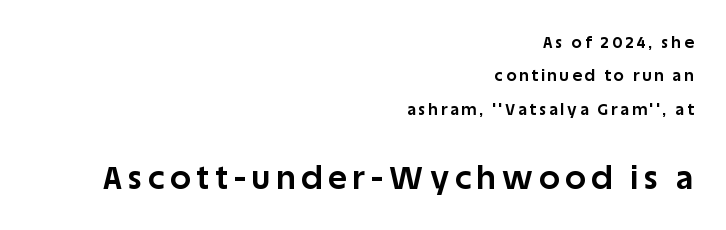
These lines are set flush right with a ragged left edge. The following chunk of copy outweighs the initial chunk in type size. The characters look thick and weighty, a clear bold. The typography opts for an upright posture over an oblique one.
